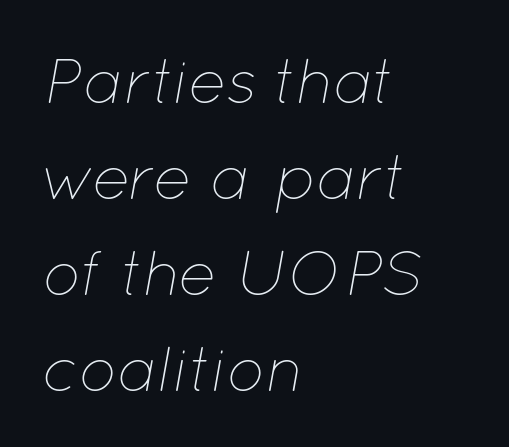
The image shows 64 px thin type, italic (leaning right); set left-aligned, normal line spacing (1.5x), normal letter spacing, not underlined; low stroke contrast and a medium x-height.
